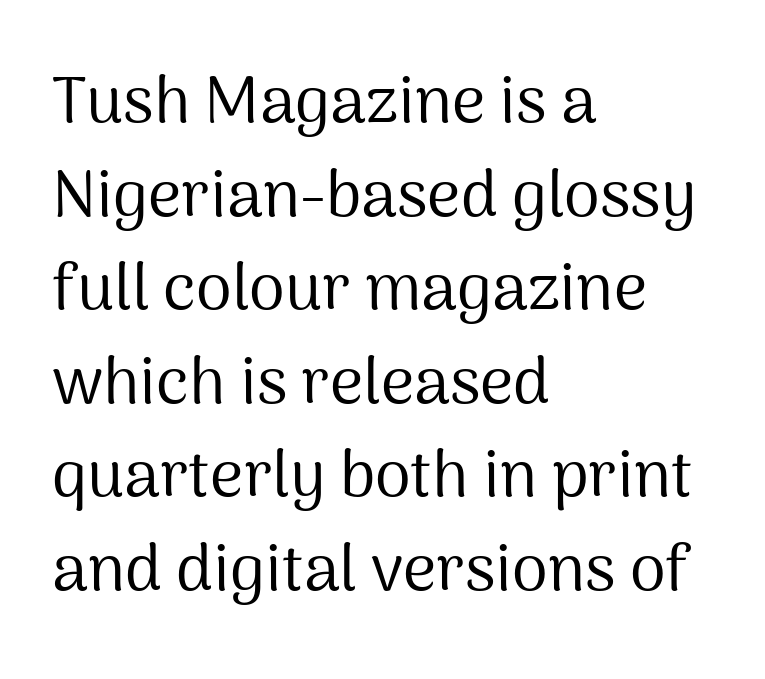
Q: Is the text bold? A: No.
Q: Is the text italic (slanted)? A: No, it is upright.
Q: Is the typeface a serif or a sans-serif typeface? A: Sans-serif.
Q: Is the text underlined? A: No.
Q: How is the paragraph aligned? A: Left-aligned.
Q: Is the spacing between letters normal or unusually wide? A: Normal.
Q: Is the spacing between lines tight, normal or loose? A: Normal.
Q: Width (condensed, normal, or wide)? A: Normal.
Q: Stroke contrast? A: Medium.
Q: x-height? A: Medium.
Q: Monospaced? A: No.
